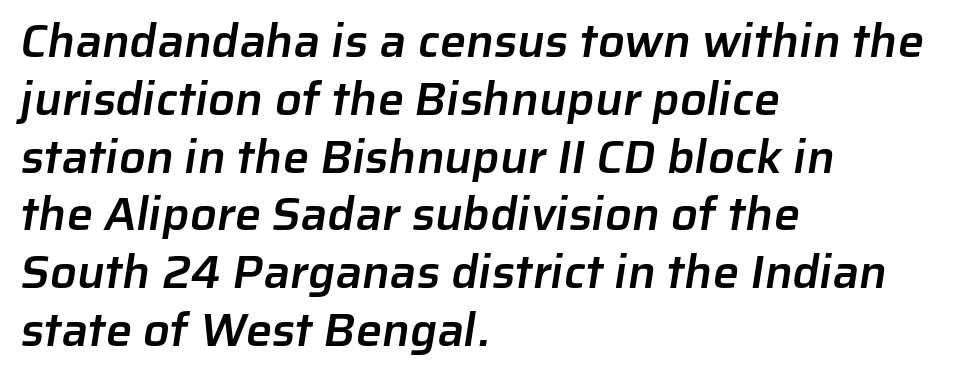
Q: Is the text bold? A: Semi-bold.
Q: Is the typeface a serif or a sans-serif typeface? A: Sans-serif.
Q: Is the text underlined? A: No.
Q: How is the paragraph aligned? A: Left-aligned.
Q: Is the spacing between letters normal or unusually wide? A: Normal.
Q: Width (condensed, normal, or wide)? A: Normal.
Q: Stroke contrast? A: Low.
Q: x-height? A: Medium.
Q: Monospaced? A: No.
